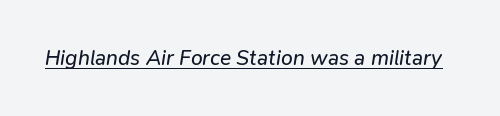
Inter-character spacing is left at the font's built-in metrics. Rendered with sloped, italic letterforms. Vertical stems look standard width or narrower in stroke. You can see a thin bar hugging the bottom of the glyphs.
